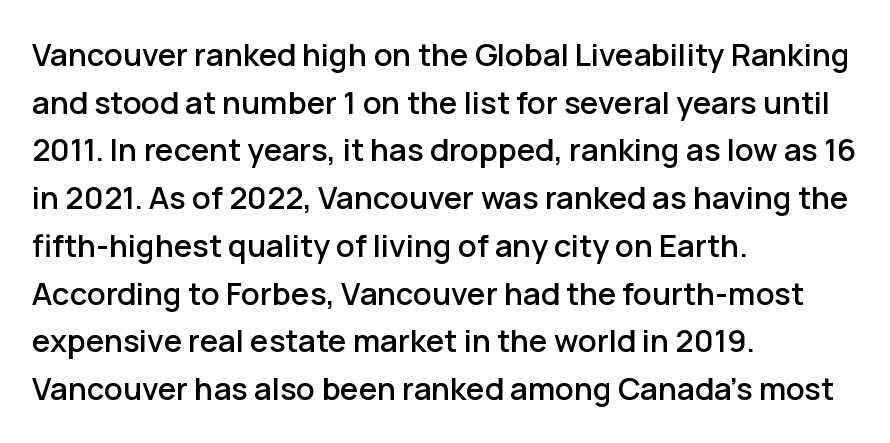
Q: Is the text italic (slanted)? A: No, it is upright.
Q: Is the typeface a serif or a sans-serif typeface? A: Sans-serif.
Q: Is the text underlined? A: No.
Q: How is the paragraph aligned? A: Left-aligned.
Q: Is the spacing between letters normal or unusually wide? A: Normal.
Q: Is the spacing between lines tight, normal or loose? A: Normal.
Q: Width (condensed, normal, or wide)? A: Normal.
Q: Stroke contrast? A: Low.
Q: x-height? A: Medium.
Q: Monospaced? A: No.
